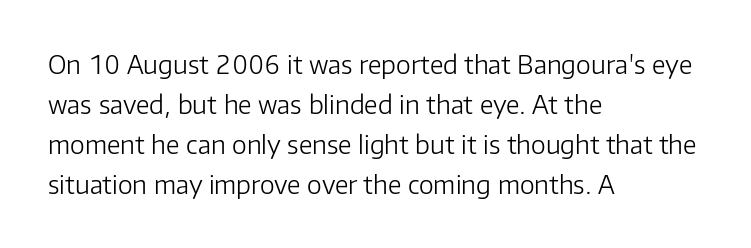
{"italic": "no", "bold": "no", "underline": "no", "align": "left", "line_spacing": "normal", "line_spacing_ratio": 1.6, "letter_spacing": "normal", "letter_spacing_em": 0.0, "glyph_px": 25}
